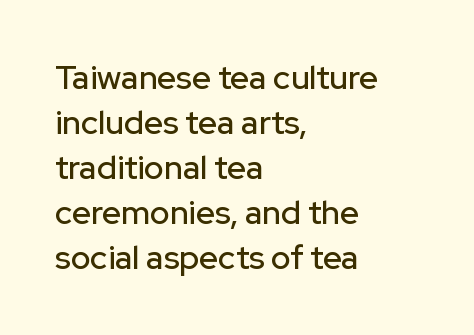
The paragraph shown leans on its left margin. Nope, not italic — everything's standing straight. Each word holds together tightly as a unit, with standard inter-letter gaps. The text was rendered using a sans face with plain stroke endings. The passage shown is typed in a proportional face where columns would drift.
